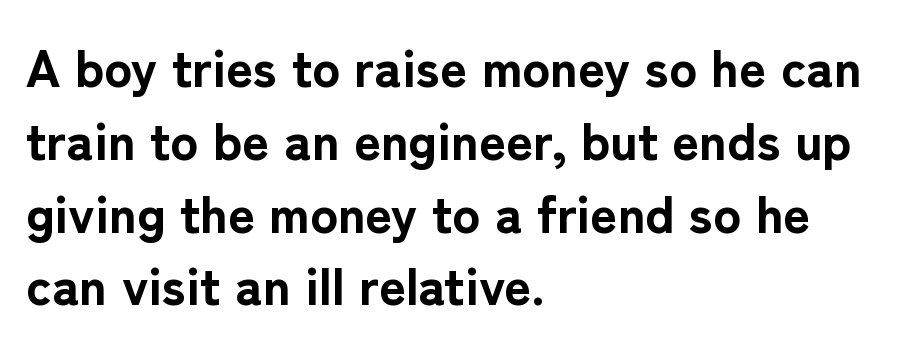
{"serif": "no", "italic": "no", "bold": "yes", "weight": "bold", "width": "normal", "stroke_contrast": "low", "x_height": "medium", "monospaced": "no", "underline": "no", "align": "left", "line_spacing": "normal", "line_spacing_ratio": 1.4, "letter_spacing": "normal", "letter_spacing_em": 0.0, "glyph_px": 52}
